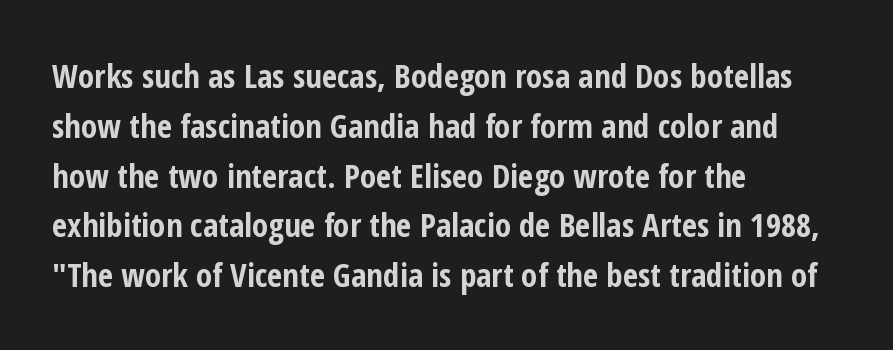
{"serif": "no", "italic": "no", "bold": "yes", "weight": "bold", "width": "condensed", "stroke_contrast": "low", "x_height": "medium", "monospaced": "no", "underline": "no", "align": "left", "line_spacing": "normal", "line_spacing_ratio": 1.51, "letter_spacing": "normal", "letter_spacing_em": 0.0, "glyph_px": 33}
